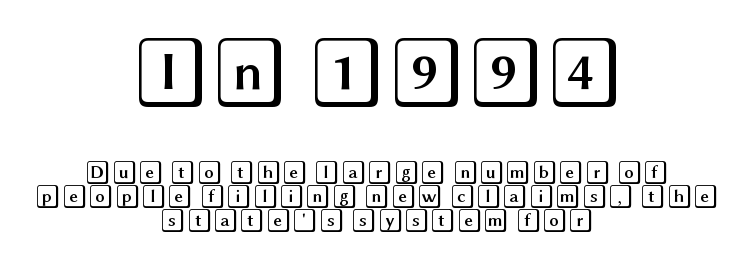
The image shows 72 px wide type, upright; set centered, tight line spacing (1.0x), normal letter spacing, not underlined; the first (top) block is 3.0x larger; a large x-height.
